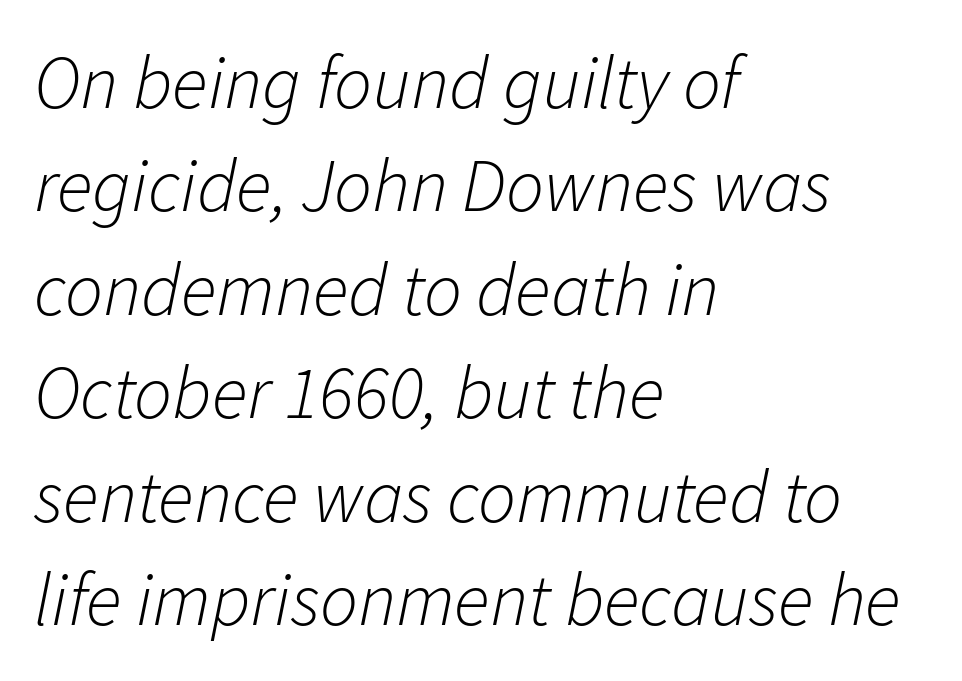
Q: Is the text bold? A: No.
Q: Is the text italic (slanted)? A: Yes, it leans right by about 11 degrees.
Q: Is the text underlined? A: No.
Q: How is the paragraph aligned? A: Left-aligned.
Q: Is the spacing between letters normal or unusually wide? A: Normal.
Q: Is the spacing between lines tight, normal or loose? A: Normal.
Q: Width (condensed, normal, or wide)? A: Normal.
Q: Stroke contrast? A: Low.
Q: x-height? A: Medium.
Q: Monospaced? A: No.
